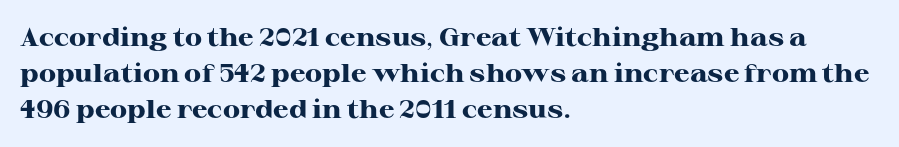
The image shows 25 px bold type, upright; set left-aligned, normal line spacing (1.44x), normal letter spacing, not underlined.
